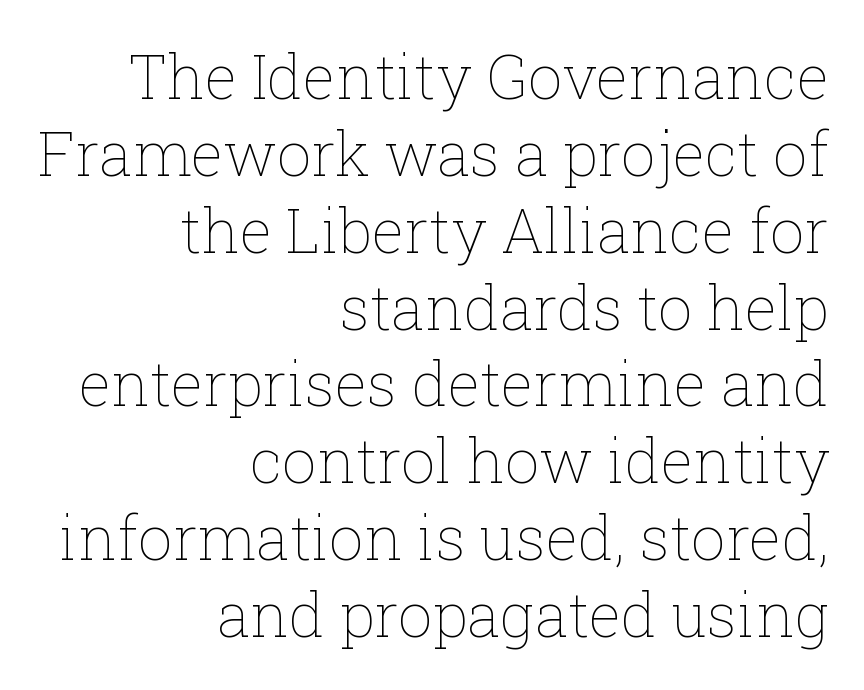
The lettering holds an erect, upright posture throughout. All the whitespace from short lines collects on the left. Baseline-to-baseline distance is the conventional proportion of letter height. The letters advance in unequal steps, a hallmark of proportional type. Does extra space separate the letters? No, they use regular spacing.
